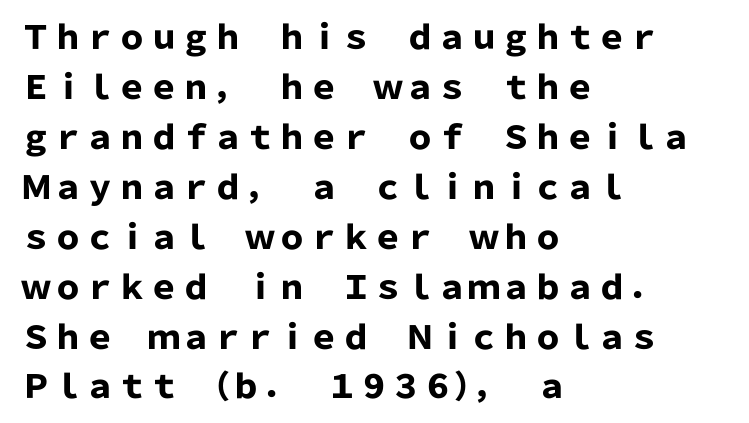
Q: Is the text bold? A: Yes.
Q: Is the text italic (slanted)? A: No, it is upright.
Q: Is the typeface a serif or a sans-serif typeface? A: Sans-serif.
Q: Is the text underlined? A: No.
Q: How is the paragraph aligned? A: Left-aligned.
Q: Is the spacing between letters normal or unusually wide? A: Normal.
Q: Is the spacing between lines tight, normal or loose? A: Normal.
Q: Width (condensed, normal, or wide)? A: Normal.
Q: Stroke contrast? A: Low.
Q: x-height? A: Medium.
Q: Monospaced? A: No.
